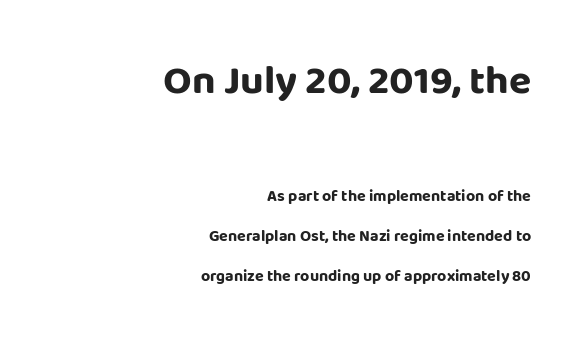
Q: Is the text bold? A: Yes.
Q: Is the text italic (slanted)? A: No, it is upright.
Q: Is the typeface a serif or a sans-serif typeface? A: Sans-serif.
Q: Is the text underlined? A: No.
Q: How is the paragraph aligned? A: Right-aligned.
Q: Is the spacing between letters normal or unusually wide? A: Normal.
Q: Is the spacing between lines tight, normal or loose? A: Loose.
Q: Which block of text is set in a larger size, the first (top) or the second (bottom)? A: The first (top) one.
Q: Width (condensed, normal, or wide)? A: Normal.
Q: Stroke contrast? A: Low.
Q: x-height? A: Large.
Q: Monospaced? A: No.
